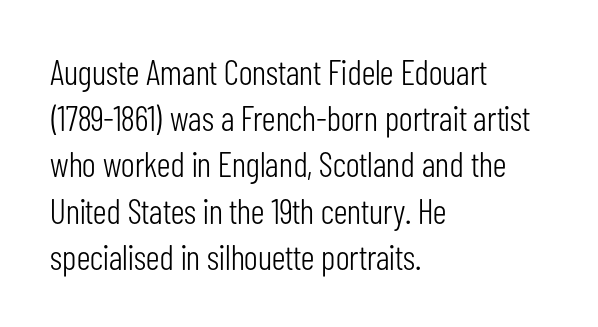
This reads as an unemphasized weight, regular at the heaviest. Underline: absent. Is the letter spacing exaggerated? No — it looks like the ordinary default. Layout note: lines flush left. Nope, not italic — everything's standing straight. Classification — sans serif.
